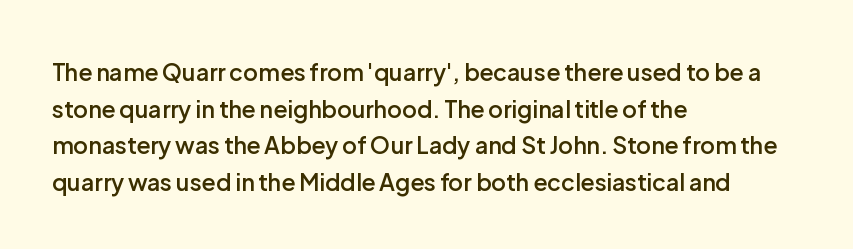
The type is set solid horizontally, with unmodified tracking. Visually the block forms a straight wall on the left and a jagged coastline on the right. Does the lettering tilt? It doesn't — this is upright. Baseline-to-baseline distance is the conventional proportion of letter height. Anything drawn beneath the words? Only blank space.
